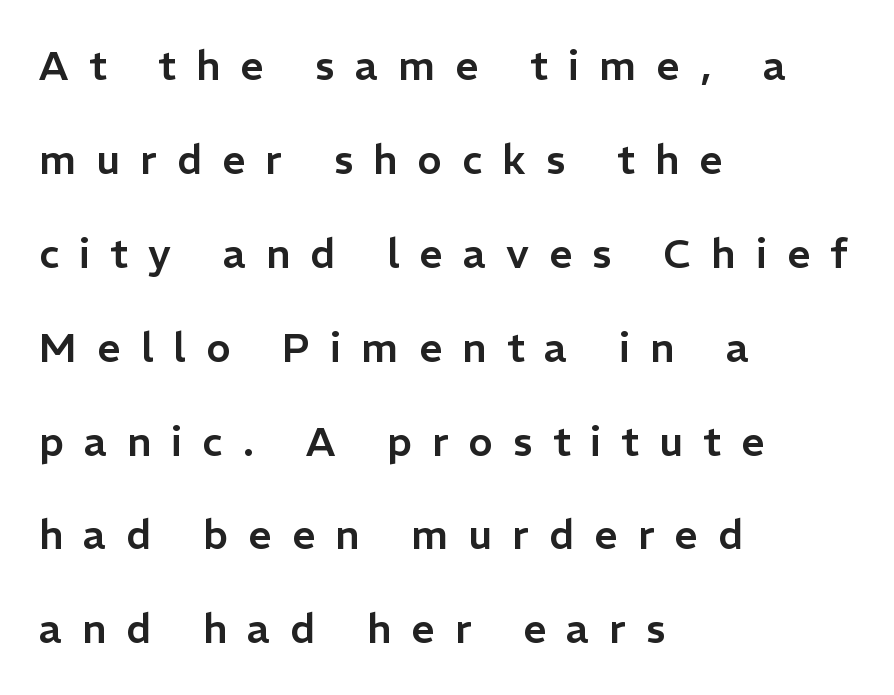
This rendering widens character spacing well past its baseline value. The lines are spread far apart with generous leading. Every stem runs plumb, perpendicular to the baseline. This rendering features lettering with no underline. The letters advance in unequal steps, a hallmark of proportional type.
